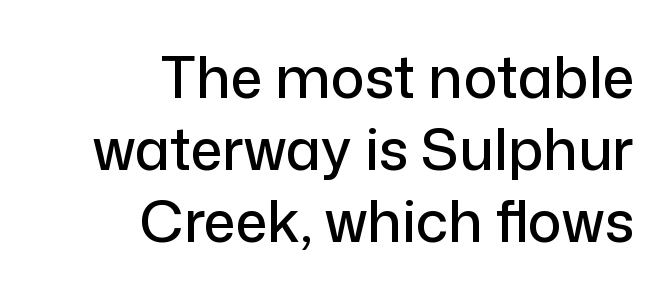
The image shows 57 px sans-serif type, upright; set right-aligned, normal line spacing (1.26x), normal letter spacing, not underlined; low stroke contrast and a medium x-height.
